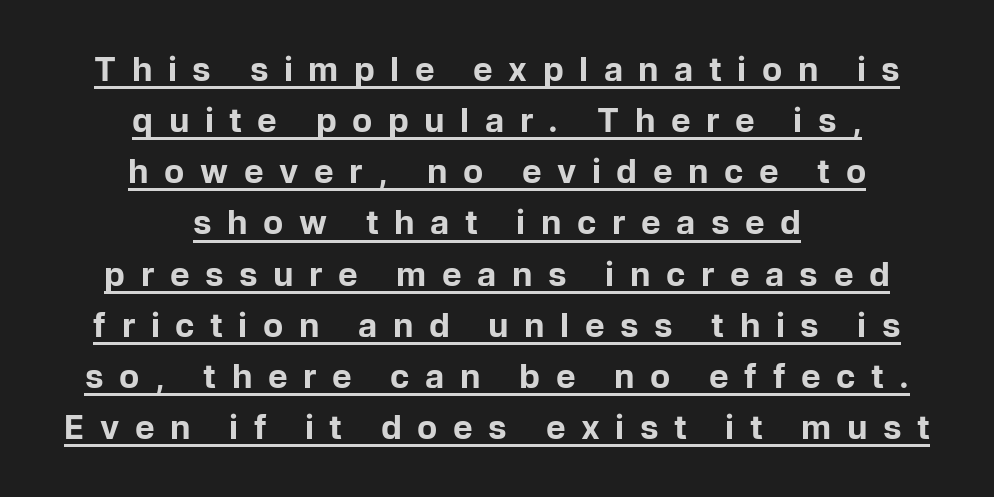
Do the characters align in a grid? No, the font is proportional. This sample keeps an unexceptional amount of space between lines. Heft: maximum for text — a bold. The passage is arranged like a title page — every line centered. Are there feet on the stems? There aren't — it's a sans. Loose tracking; the words dissolve into strings of separated letters.
